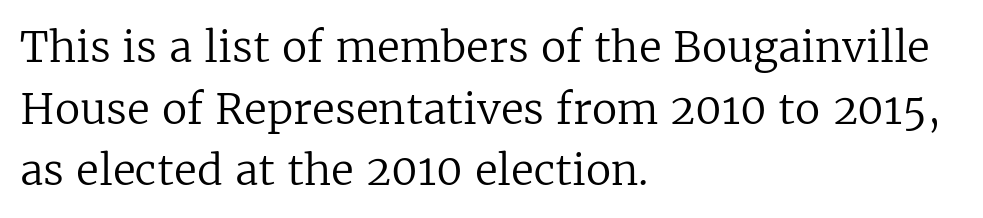
{"serif": "yes", "italic": "no", "bold": "no", "weight": "regular", "width": "normal", "stroke_contrast": "low", "x_height": "medium", "monospaced": "no", "underline": "no", "align": "left", "line_spacing": "normal", "line_spacing_ratio": 1.47, "letter_spacing": "normal", "letter_spacing_em": 0.0, "glyph_px": 42}
